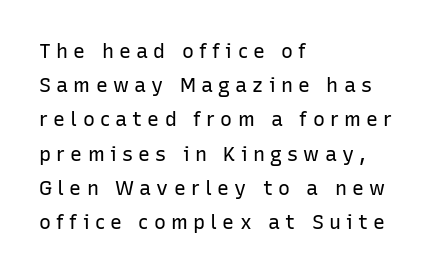
Descender tails drop into unmarked territory. Rendered with straight, roman letterforms. The typesetter chose a ragged-right arrangement here. No letter is thick-stroked: the sample isn't bold. The passage shown has open, widely tracked lettering throughout.
